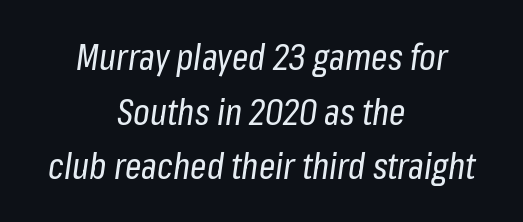
{"italic": "yes", "lean": "right", "slant_degrees": 8, "bold": "no", "weight": "regular", "width": "condensed", "stroke_contrast": "low", "x_height": "medium", "monospaced": "no", "underline": "no", "align": "center", "line_spacing": "normal", "line_spacing_ratio": 1.52, "letter_spacing": "normal", "letter_spacing_em": 0.0, "glyph_px": 36}
